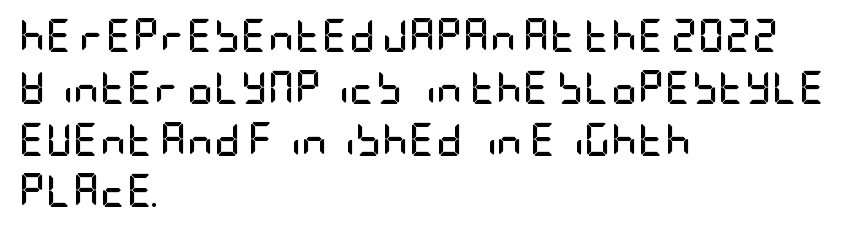
The image shows 33 px semibold, condensed sans-serif type, upright; set left-aligned, normal line spacing (1.57x), normal letter spacing, not underlined; low stroke contrast and a large x-height.
